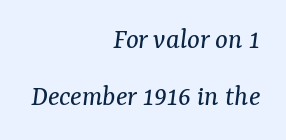
{"serif": "yes", "italic": "yes", "lean": "right", "slant_degrees": 7, "bold": "no", "weight": "regular", "width": "normal", "stroke_contrast": "medium", "x_height": "medium", "monospaced": "no", "underline": "no", "align": "right", "line_spacing_ratio": 1.89, "letter_spacing": "normal", "letter_spacing_em": 0.0, "glyph_px": 30}
